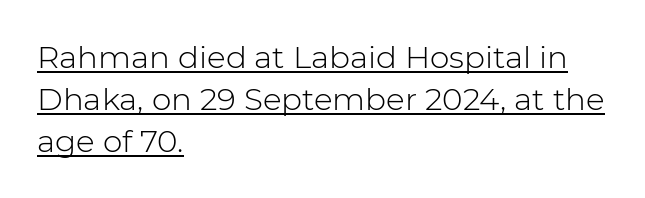
The compositor pushed each line to the left boundary. Inter-character spacing is left at the font's built-in metrics. This is roman type, the default non-slanted kind. Check where the strokes stop: nothing finishes them off — pure sans.
